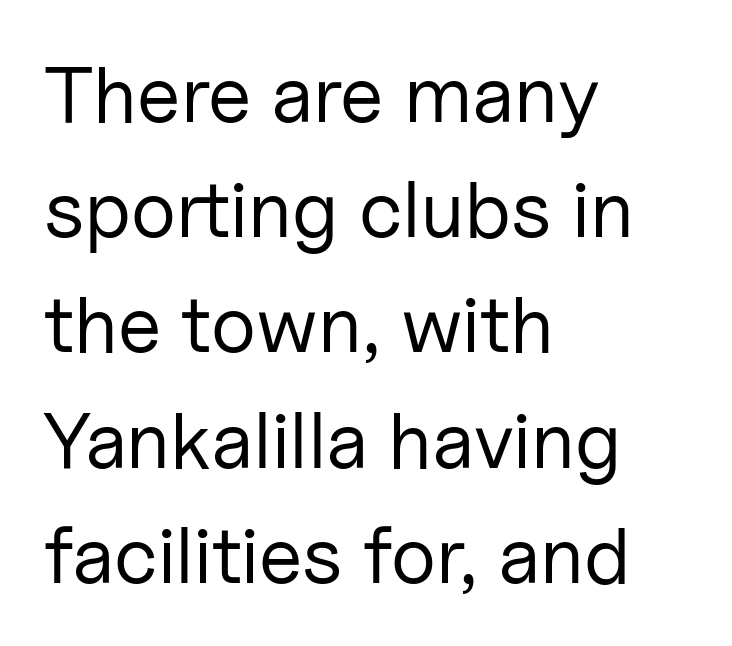
The image shows 80 px regular-weight sans-serif type, upright; set left-aligned, normal line spacing (1.44x), normal letter spacing, not underlined; low stroke contrast and a medium x-height.
